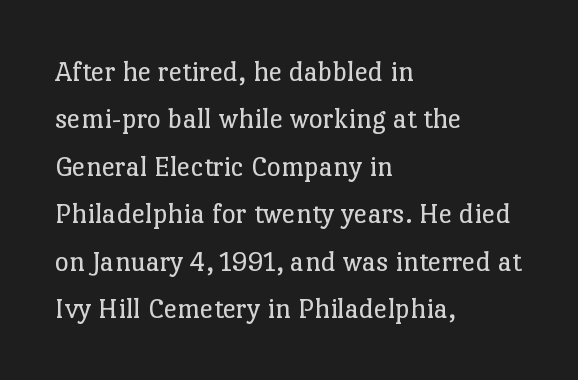
The image shows 30 px regular-weight serif type, upright; set left-aligned, normal line spacing (1.58x), normal letter spacing, not underlined; low stroke contrast and a medium x-height.
